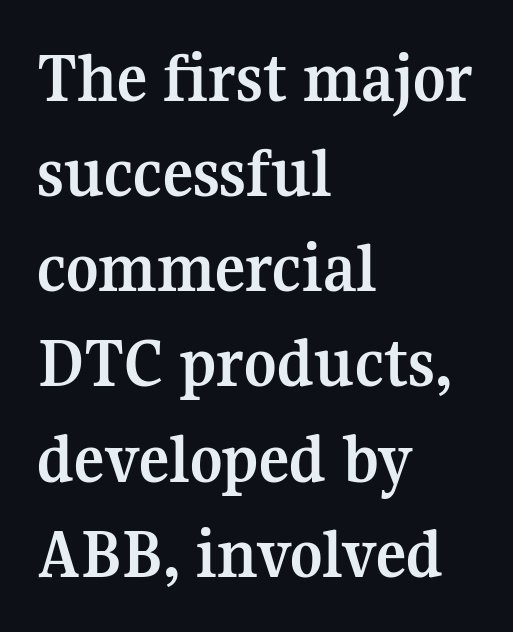
The image shows 71 px semibold serif type, upright; set left-aligned, normal line spacing (1.34x), normal letter spacing, not underlined; medium stroke contrast and a medium x-height.
